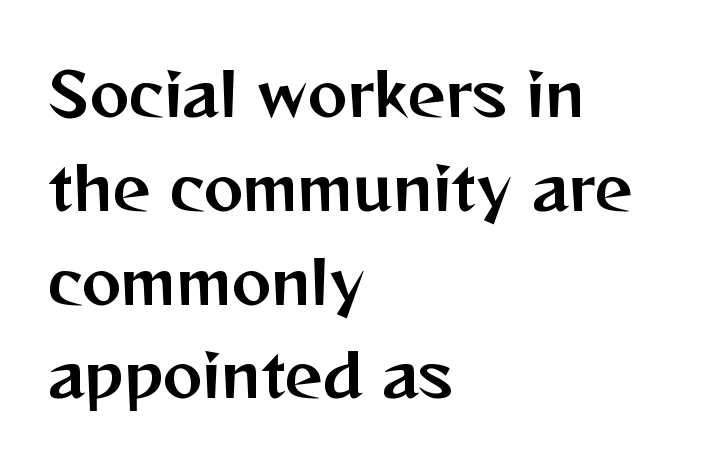
Q: Is the text italic (slanted)? A: No, it is upright.
Q: Is the typeface a serif or a sans-serif typeface? A: Sans-serif.
Q: Is the text underlined? A: No.
Q: How is the paragraph aligned? A: Left-aligned.
Q: Is the spacing between letters normal or unusually wide? A: Normal.
Q: Is the spacing between lines tight, normal or loose? A: Normal.
Q: Width (condensed, normal, or wide)? A: Normal.
Q: Stroke contrast? A: Medium.
Q: x-height? A: Medium.
Q: Monospaced? A: No.
